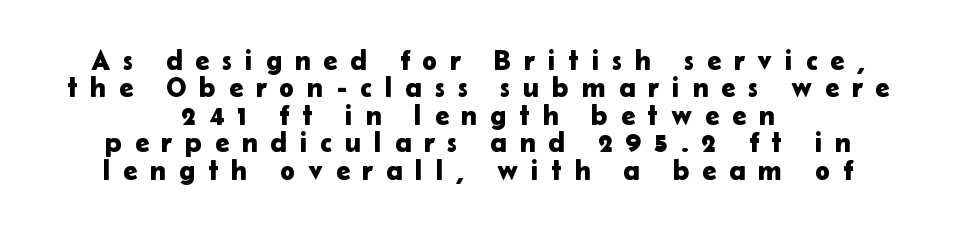
In terms of leading, this rendering errs on the cramped side. The typography opts for an upright posture over an oblique one. The typesetter chose a symmetrical, centered arrangement here. Is this a sans? Yes — the strokes have no serifs. The face used here is proportionally spaced, like ordinary book or web type.
